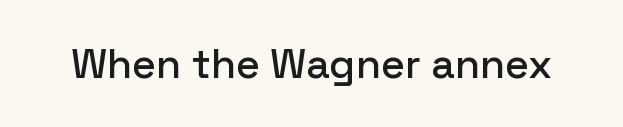
Students, note that the glyphs here touch the page at normal intervals. The gap between lines stays unmarked. The characters display no serif detailing; their extremities are plain. You could not count columns in this text — the font is proportionally spaced. Posture: straight, roman, zero tilt.
